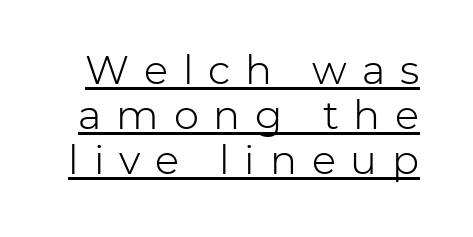
Q: Is the text bold? A: No.
Q: Is the text italic (slanted)? A: No, it is upright.
Q: Is the typeface a serif or a sans-serif typeface? A: Sans-serif.
Q: Is the text underlined? A: Yes.
Q: Is the spacing between letters normal or unusually wide? A: Unusually wide.
Q: Is the spacing between lines tight, normal or loose? A: Tight.
Q: Width (condensed, normal, or wide)? A: Normal.
Q: Stroke contrast? A: Low.
Q: x-height? A: Medium.
Q: Monospaced? A: No.
